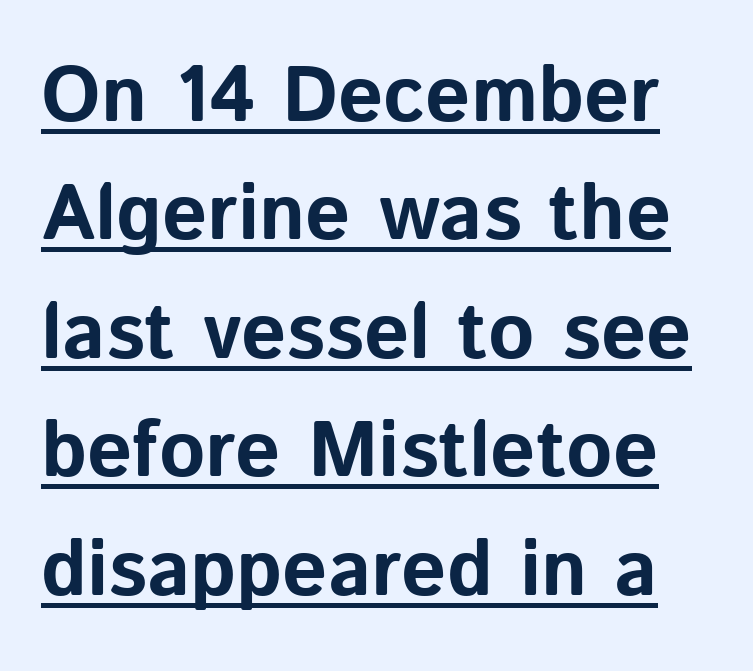
Q: Is the text bold? A: Yes.
Q: Is the text italic (slanted)? A: No, it is upright.
Q: Is the typeface a serif or a sans-serif typeface? A: Sans-serif.
Q: Is the text underlined? A: Yes.
Q: Is the spacing between letters normal or unusually wide? A: Normal.
Q: Is the spacing between lines tight, normal or loose? A: Normal.
Q: Width (condensed, normal, or wide)? A: Normal.
Q: Stroke contrast? A: Low.
Q: x-height? A: Medium.
Q: Monospaced? A: No.
